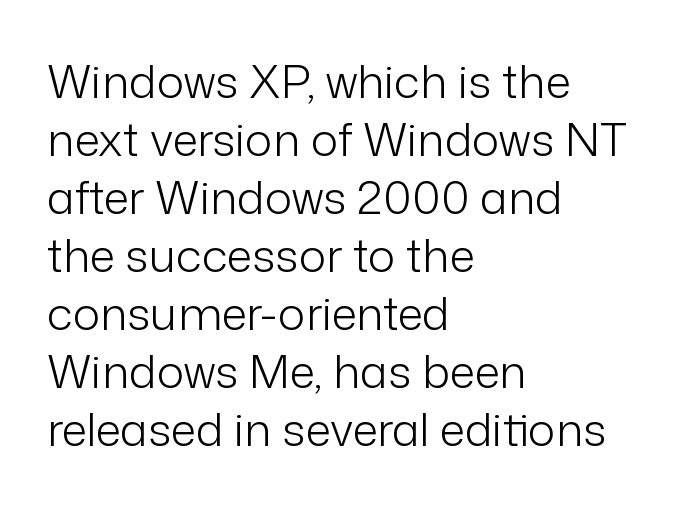
{"serif": "no", "italic": "no", "bold": "no", "weight": "light", "width": "normal", "stroke_contrast": "low", "x_height": "medium", "monospaced": "no", "underline": "no", "align": "left", "line_spacing": "normal", "line_spacing_ratio": 1.26, "letter_spacing": "normal", "letter_spacing_em": 0.0, "glyph_px": 46}
